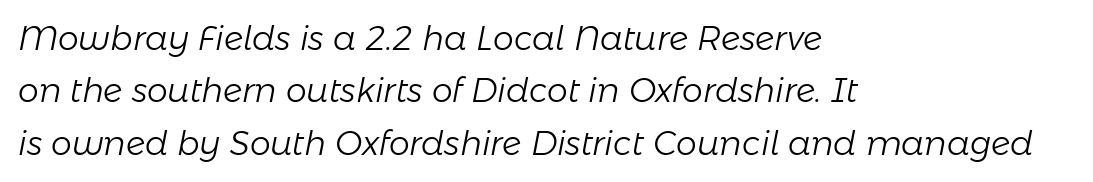
{"italic": "yes", "lean": "right", "slant_degrees": 11, "bold": "no", "weight": "light", "width": "normal", "stroke_contrast": "low", "x_height": "medium", "monospaced": "no", "underline": "no", "align": "left", "line_spacing": "normal", "line_spacing_ratio": 1.59, "letter_spacing": "normal", "letter_spacing_em": 0.0, "glyph_px": 33}
